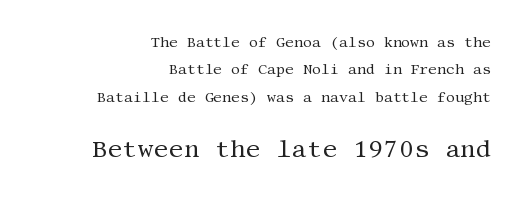
Q: Is the text bold? A: No.
Q: Is the text italic (slanted)? A: No, it is upright.
Q: Is the text underlined? A: No.
Q: How is the paragraph aligned? A: Right-aligned.
Q: Is the spacing between letters normal or unusually wide? A: Normal.
Q: Is the spacing between lines tight, normal or loose? A: Loose.
Q: Which block of text is set in a larger size, the first (top) or the second (bottom)? A: The second (bottom) one.
